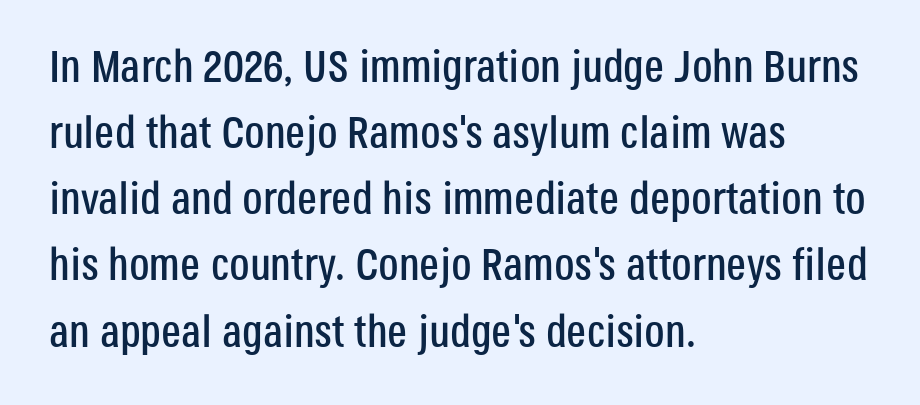
Q: Is the text italic (slanted)? A: No, it is upright.
Q: Is the typeface a serif or a sans-serif typeface? A: Sans-serif.
Q: Is the text underlined? A: No.
Q: How is the paragraph aligned? A: Left-aligned.
Q: Is the spacing between letters normal or unusually wide? A: Normal.
Q: Is the spacing between lines tight, normal or loose? A: Normal.
Q: Width (condensed, normal, or wide)? A: Condensed.
Q: Stroke contrast? A: Low.
Q: x-height? A: Large.
Q: Monospaced? A: No.
